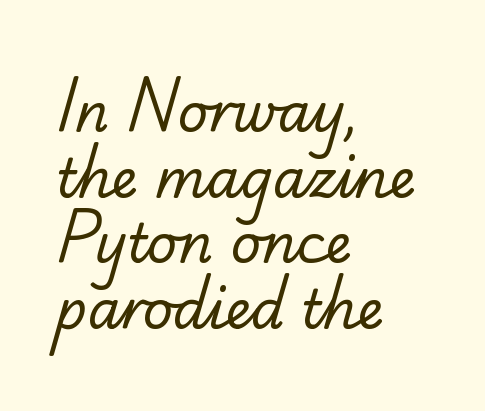
Q: Is the text bold? A: No.
Q: Is the typeface a serif or a sans-serif typeface? A: Sans-serif.
Q: Is the text underlined? A: No.
Q: How is the paragraph aligned? A: Left-aligned.
Q: Is the spacing between letters normal or unusually wide? A: Normal.
Q: Width (condensed, normal, or wide)? A: Normal.
Q: Stroke contrast? A: Low.
Q: x-height? A: Small.
Q: Monospaced? A: No.
